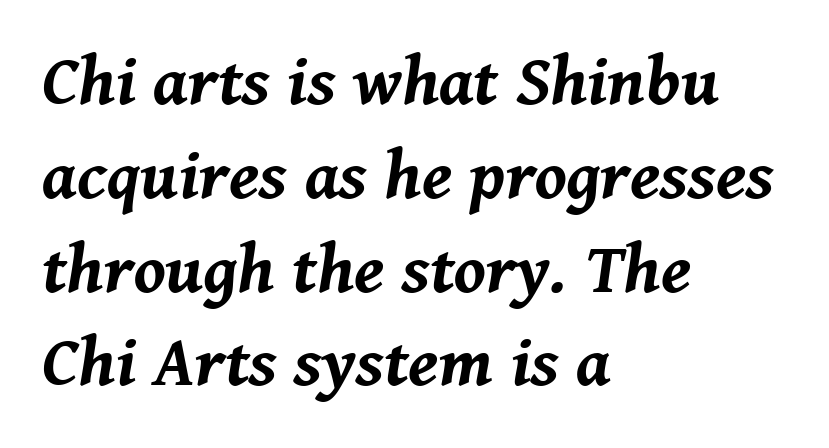
Q: Is the text bold? A: Yes.
Q: Is the text italic (slanted)? A: Yes, it leans right by about 8 degrees.
Q: Is the text underlined? A: No.
Q: How is the paragraph aligned? A: Left-aligned.
Q: Is the spacing between letters normal or unusually wide? A: Normal.
Q: Is the spacing between lines tight, normal or loose? A: Normal.
Q: Width (condensed, normal, or wide)? A: Normal.
Q: Stroke contrast? A: Medium.
Q: x-height? A: Medium.
Q: Monospaced? A: No.
